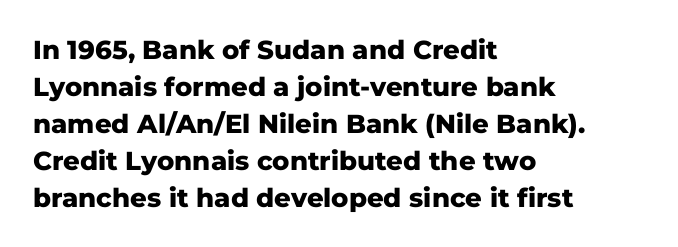
{"italic": "no", "bold": "yes", "underline": "no", "align": "left", "line_spacing": "normal", "line_spacing_ratio": 1.42, "letter_spacing": "normal", "letter_spacing_em": 0.0, "glyph_px": 26}
